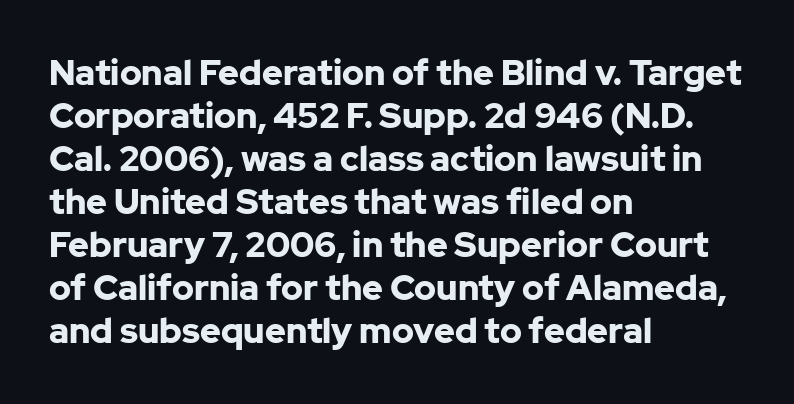
The image shows 35 px bold sans-serif type, upright; set left-aligned, line spacing 1.23x, normal letter spacing, not underlined; low stroke contrast and a medium x-height.
